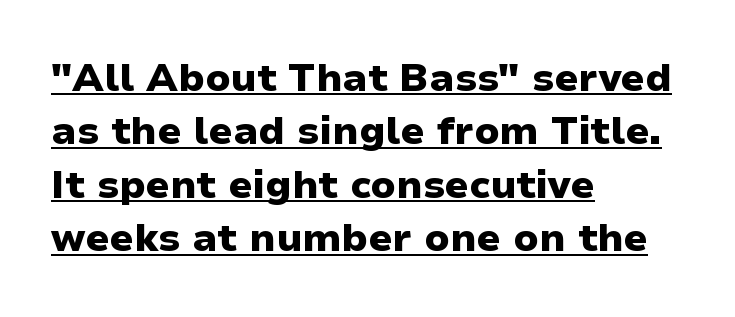
Q: Is the text bold? A: Yes.
Q: Is the text italic (slanted)? A: No, it is upright.
Q: Is the typeface a serif or a sans-serif typeface? A: Sans-serif.
Q: Is the text underlined? A: Yes.
Q: How is the paragraph aligned? A: Left-aligned.
Q: Is the spacing between letters normal or unusually wide? A: Normal.
Q: Is the spacing between lines tight, normal or loose? A: Normal.
Q: Width (condensed, normal, or wide)? A: Normal.
Q: Stroke contrast? A: Low.
Q: x-height? A: Medium.
Q: Monospaced? A: No.
